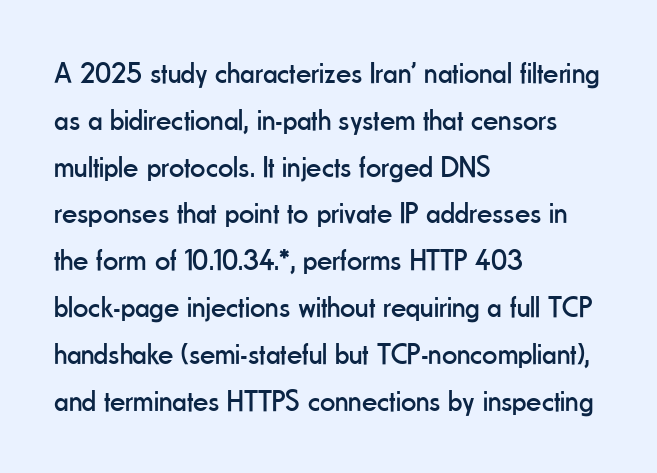
The image shows 30 px regular-weight, condensed sans-serif type, upright; set left-aligned, normal line spacing (1.56x), normal letter spacing, not underlined; low stroke contrast and a small x-height.
